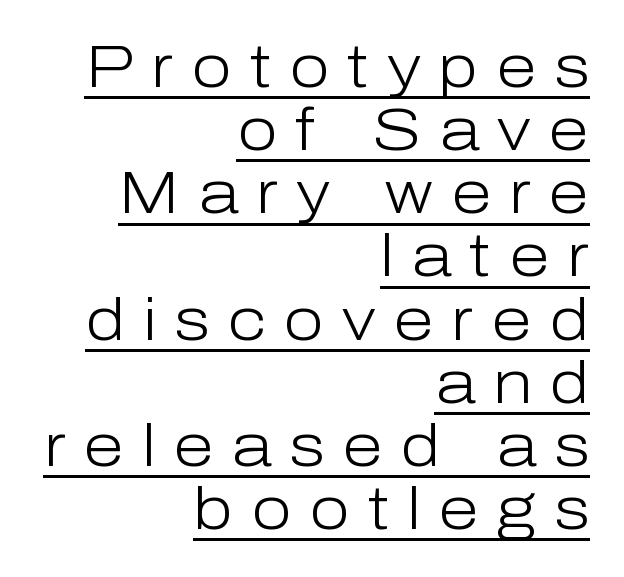
The image shows 59 px light sans-serif type, upright; set right-aligned, tight line spacing (1.07x), unusually wide letter spacing (+0.3 em), underlined; low stroke contrast and a medium x-height.
